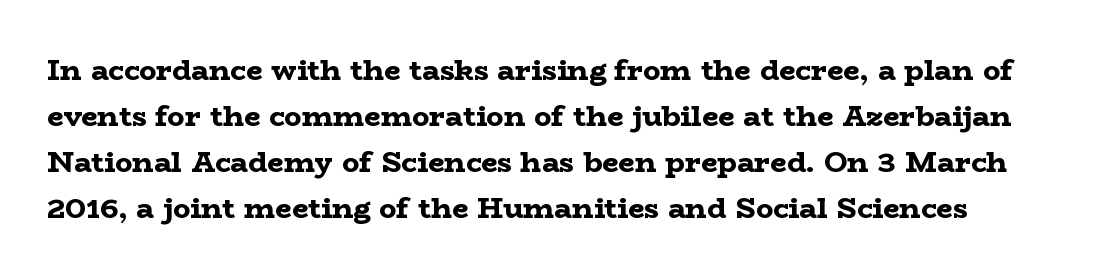
{"serif": "yes", "italic": "no", "bold": "yes", "weight": "bold", "width": "wide", "stroke_contrast": "low", "x_height": "medium", "monospaced": "no", "underline": "no", "line_spacing": "normal", "line_spacing_ratio": 1.59, "letter_spacing": "normal", "letter_spacing_em": 0.0, "glyph_px": 29}
